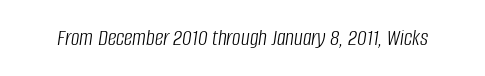
The image shows 24 px text type, italic (leaning right); set normal letter spacing, not underlined.
